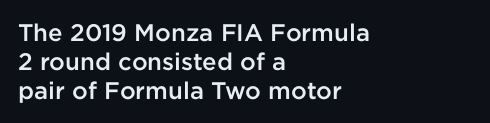
Q: Is the text bold? A: Semi-bold.
Q: Is the text italic (slanted)? A: No, it is upright.
Q: Is the text underlined? A: No.
Q: How is the paragraph aligned? A: Left-aligned.
Q: Is the spacing between letters normal or unusually wide? A: Normal.
